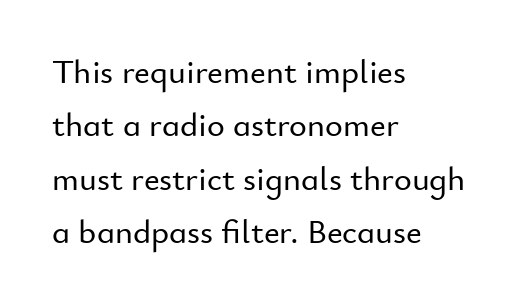
The image shows 34 px sans-serif type, upright; set left-aligned, normal line spacing (1.57x), normal letter spacing, not underlined; low stroke contrast and a small x-height.
